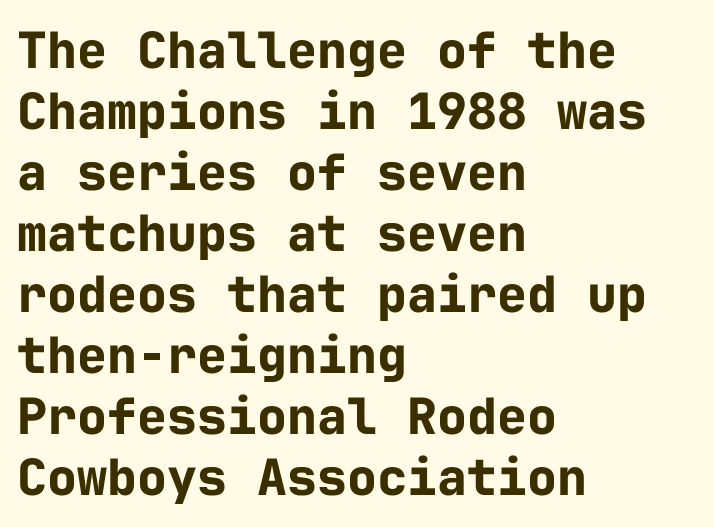
Q: Is the text bold? A: Yes.
Q: Is the text italic (slanted)? A: No, it is upright.
Q: Is the typeface a serif or a sans-serif typeface? A: Sans-serif.
Q: Is the text underlined? A: No.
Q: How is the paragraph aligned? A: Left-aligned.
Q: Is the spacing between letters normal or unusually wide? A: Normal.
Q: Width (condensed, normal, or wide)? A: Normal.
Q: Stroke contrast? A: Low.
Q: x-height? A: Medium.
Q: Monospaced? A: Yes.
